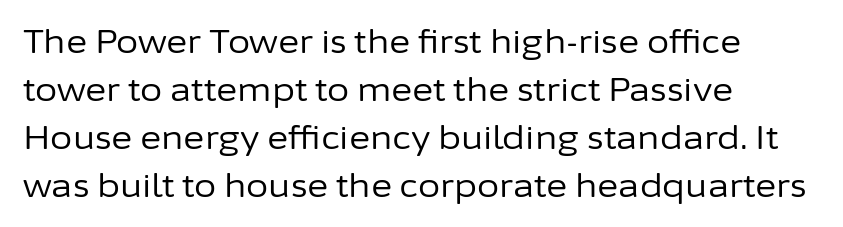
The image shows 32 px regular-weight sans-serif type, upright; set left-aligned, normal line spacing (1.5x), normal letter spacing, not underlined; low stroke contrast and a medium x-height.
